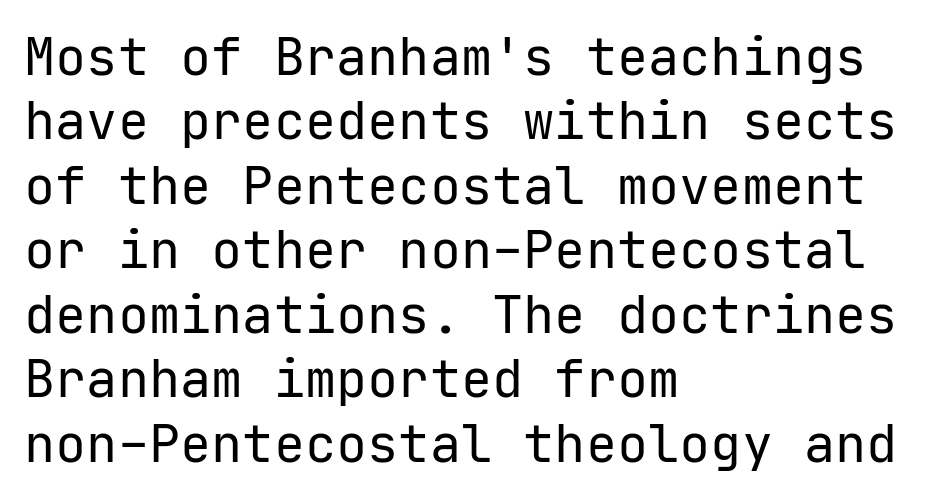
{"serif": "no", "italic": "no", "bold": "no", "weight": "regular", "width": "normal", "stroke_contrast": "low", "x_height": "medium", "monospaced": "yes", "underline": "no", "align": "left", "line_spacing_ratio": 1.24, "letter_spacing": "normal", "letter_spacing_em": 0.0, "glyph_px": 52}
